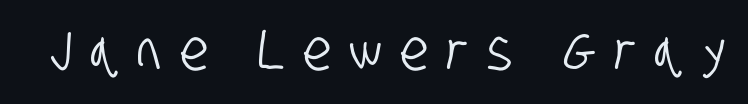
The image shows 57 px condensed sans-serif type; set unusually wide letter spacing (+0.32 em), not underlined; low stroke contrast and a large x-height.
